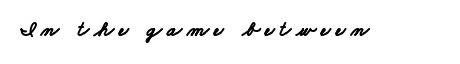
Q: Is the text bold? A: Yes.
Q: Is the text underlined? A: No.
Q: Is the spacing between letters normal or unusually wide? A: Unusually wide.
